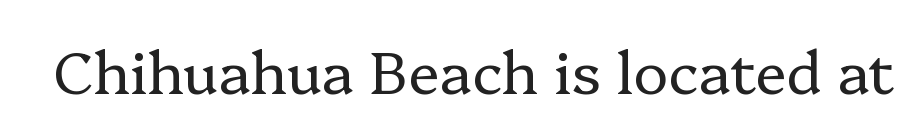
Nope, not italic — everything's standing straight. A typesetter would call this proportional, since set widths differ per character. Little horizontal feet cap the strokes, marking this as serif type. Honestly, there is no underline to notice here at all.
